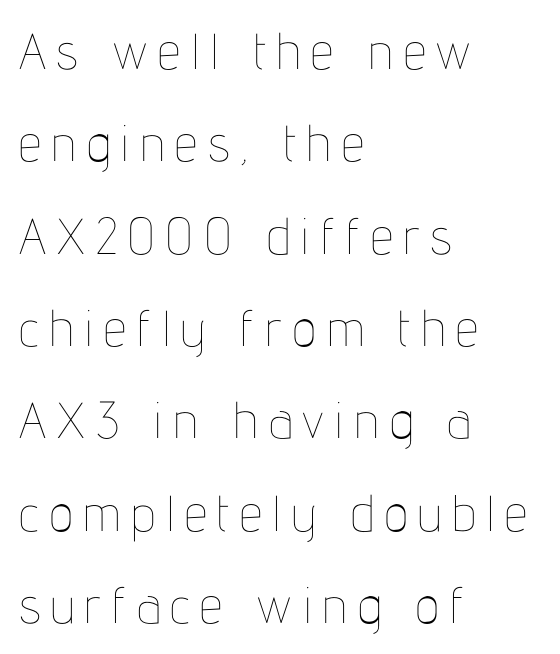
The letterforms stand isolated, each surrounded by extra space. Posture: upright roman. On a weight scale, this lands at 450 or below. Left-aligned paragraph, ragged on the right. Clear beneath every line of the passage.
